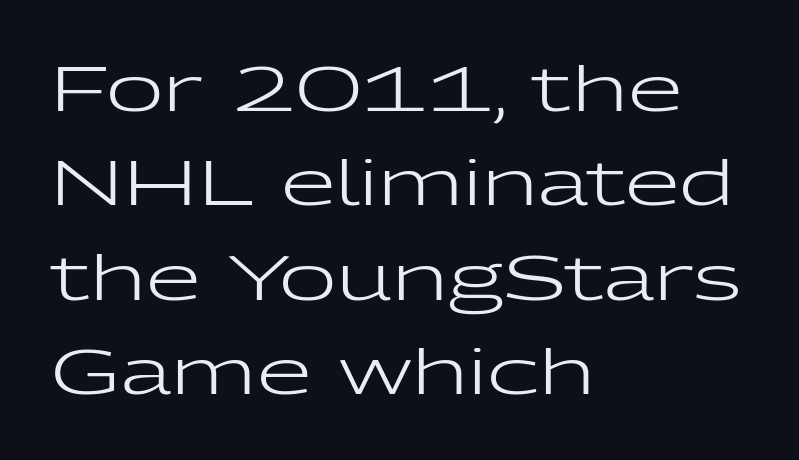
Upright lettering throughout. No chunkiness to these letters — they're not bold. A typesetter would call this zero additional tracking. The typeface chosen for these lines omits serifs. These lines are rendered in a variable-pitch font. The leading is moderate, giving the passage an even texture.
